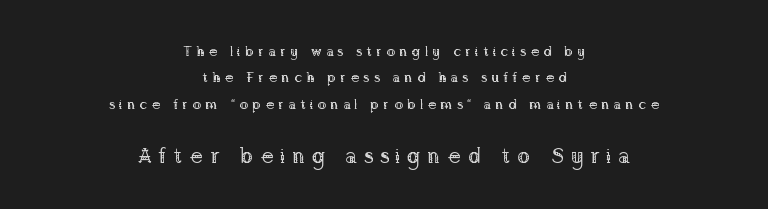
The image shows 22 px text type, upright; set centered, line spacing 1.89x, unusually wide letter spacing (+0.3 em), not underlined; the second (bottom) block is 1.57x larger.
